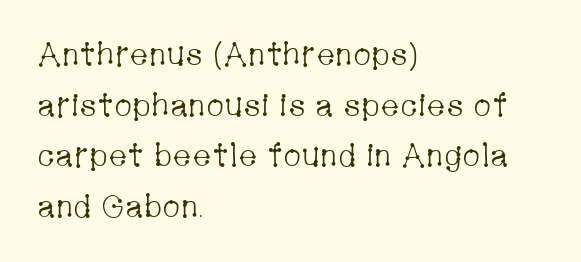
The image shows 32 px light, condensed serif type, upright; set left-aligned, normal line spacing (1.58x), normal letter spacing, not underlined; low stroke contrast and a medium x-height.
